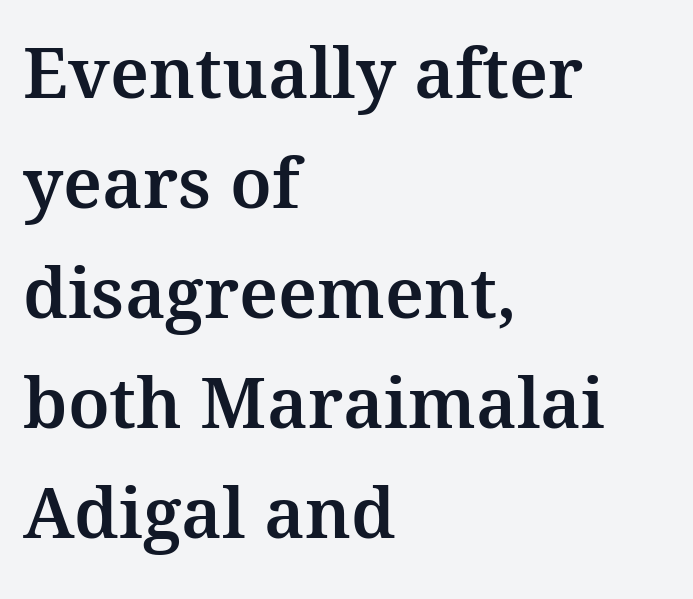
{"serif": "yes", "italic": "no", "width": "normal", "stroke_contrast": "medium", "x_height": "medium", "monospaced": "no", "underline": "no", "align": "left", "line_spacing": "normal", "line_spacing_ratio": 1.57, "letter_spacing": "normal", "letter_spacing_em": 0.0, "glyph_px": 70}
